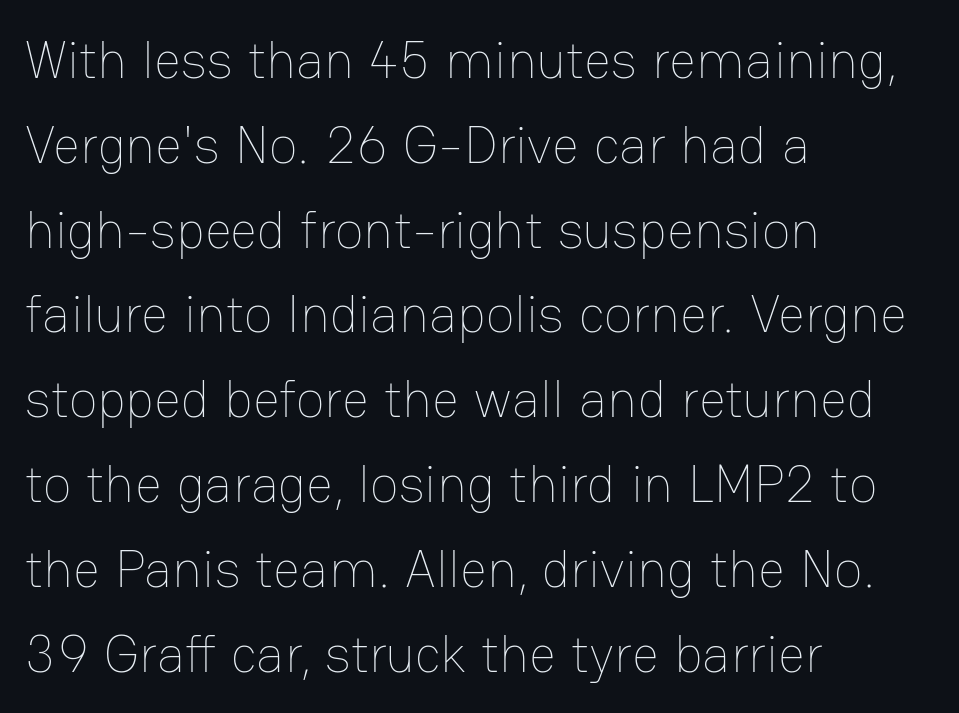
The image shows 53 px thin type, upright; set left-aligned, normal line spacing (1.6x), normal letter spacing, not underlined; low stroke contrast and a medium x-height.
